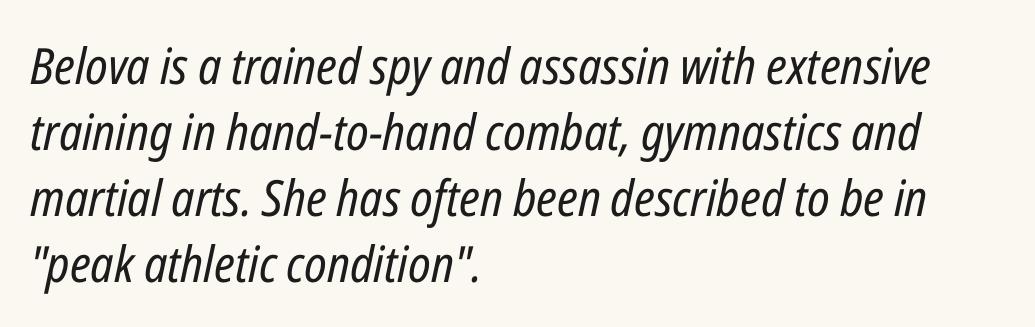
{"italic": "yes", "lean": "right", "slant_degrees": 12, "bold": "no", "weight": "regular", "width": "condensed", "stroke_contrast": "low", "x_height": "medium", "monospaced": "no", "underline": "no", "align": "left", "line_spacing": "normal", "line_spacing_ratio": 1.32, "letter_spacing": "normal", "letter_spacing_em": 0.0, "glyph_px": 50}
